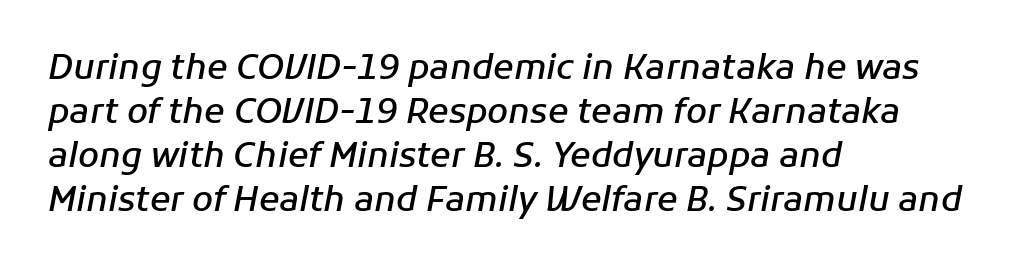
The lines in this sample share a left origin and differ only in where they stop. Evenly set lines give the paragraph a standard silhouette. The rendering uses a semibold face; strokes are thickened but not to full bold. Is this a fixed-width face? No — the glyphs have proportional, varying widths. The space beneath each line is pristine and unruled. A typesetter would mark this as italic.
